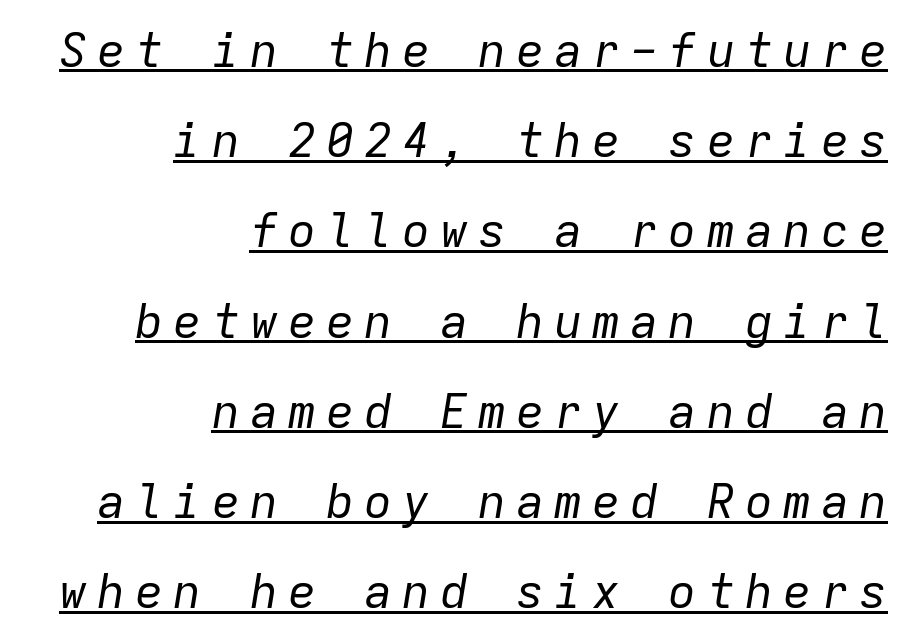
{"italic": "yes", "lean": "right", "slant_degrees": 9, "bold": "no", "weight": "regular", "width": "normal", "stroke_contrast": "low", "x_height": "medium", "monospaced": "yes", "underline": "yes", "align": "right", "line_spacing": "loose", "line_spacing_ratio": 1.92, "letter_spacing": "wide", "letter_spacing_em": 0.21, "glyph_px": 47}
